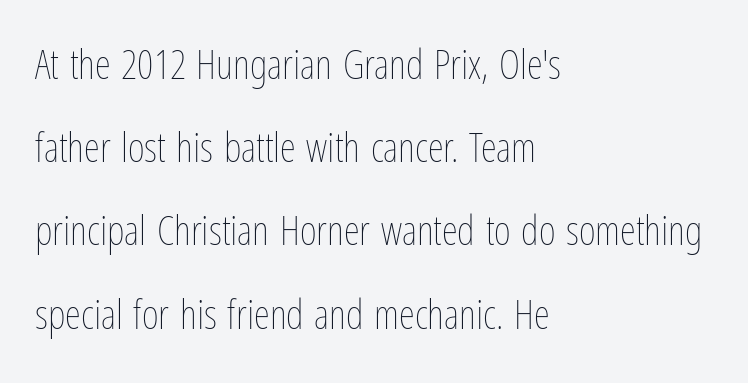
The image shows 41 px thin, condensed type, upright; set left-aligned, loose line spacing (2.03x), normal letter spacing, not underlined; low stroke contrast and a medium x-height.
